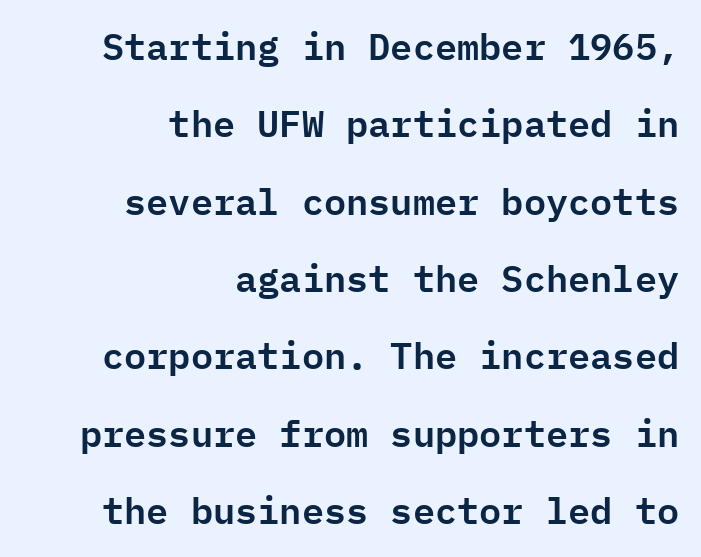
{"serif": "no", "italic": "no", "width": "normal", "stroke_contrast": "low", "x_height": "medium", "monospaced": "yes", "underline": "no", "align": "right", "line_spacing": "loose", "line_spacing_ratio": 2.09, "letter_spacing": "normal", "letter_spacing_em": 0.0, "glyph_px": 37}
